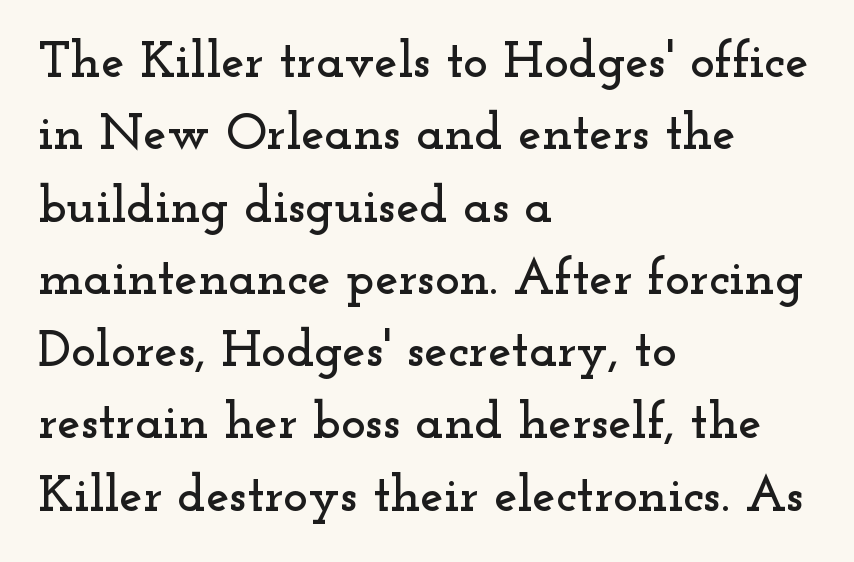
The image shows 52 px wide serif type, upright; set left-aligned, normal line spacing (1.39x), normal letter spacing, not underlined; low stroke contrast and a small x-height.
